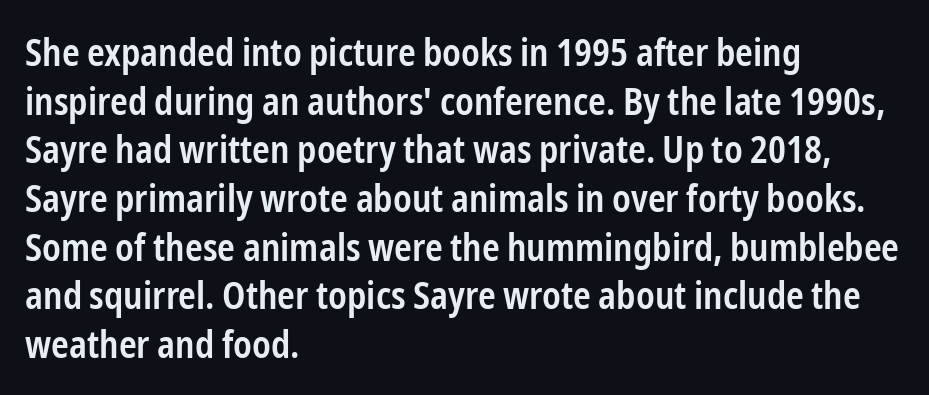
Q: Is the text bold? A: Semi-bold.
Q: Is the text italic (slanted)? A: No, it is upright.
Q: Is the typeface a serif or a sans-serif typeface? A: Sans-serif.
Q: Is the text underlined? A: No.
Q: How is the paragraph aligned? A: Left-aligned.
Q: Is the spacing between letters normal or unusually wide? A: Normal.
Q: Is the spacing between lines tight, normal or loose? A: Normal.
Q: Width (condensed, normal, or wide)? A: Condensed.
Q: Stroke contrast? A: Low.
Q: x-height? A: Medium.
Q: Monospaced? A: No.
